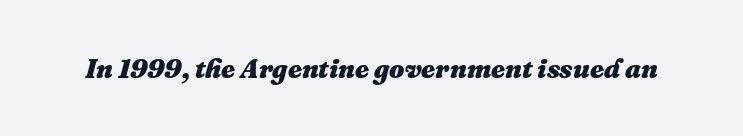
The image shows 27 px bold type, italic (leaning right); set normal letter spacing, not underlined.
